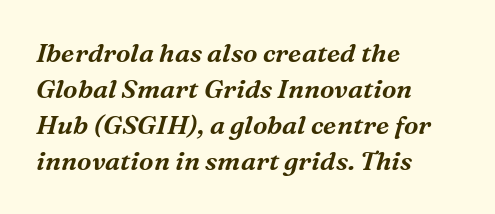
Q: Is the text italic (slanted)? A: Yes, it leans right by about 16 degrees.
Q: Is the text underlined? A: No.
Q: How is the paragraph aligned? A: Left-aligned.
Q: Is the spacing between letters normal or unusually wide? A: Normal.
Q: Is the spacing between lines tight, normal or loose? A: Normal.
